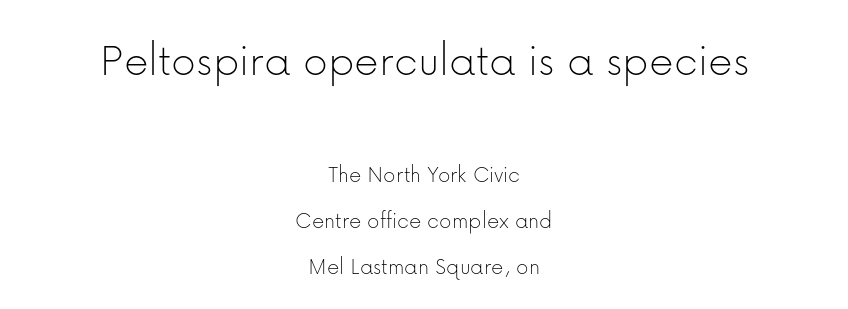
The face used here is proportionally spaced, like ordinary book or web type. These lines were composed using upright roman letters. Quick note: interline space is abundant. The cut favours lightness, reaching ordinary text weight at its darkest.
